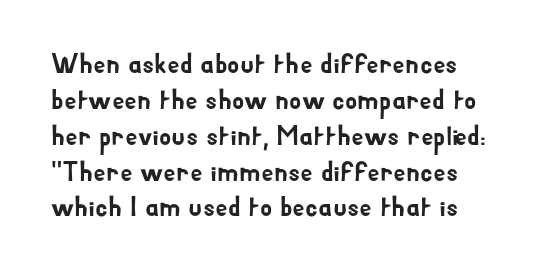
{"serif": "no", "italic": "no", "width": "normal", "stroke_contrast": "low", "x_height": "small", "monospaced": "no", "underline": "no", "align": "left", "line_spacing": "normal", "line_spacing_ratio": 1.28, "letter_spacing": "normal", "letter_spacing_em": 0.0, "glyph_px": 28}
